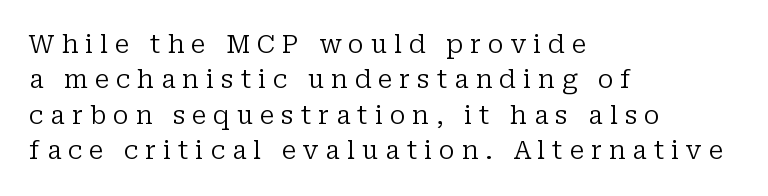
Q: Is the text bold? A: No.
Q: Is the text italic (slanted)? A: No, it is upright.
Q: Is the text underlined? A: No.
Q: How is the paragraph aligned? A: Left-aligned.
Q: Is the spacing between letters normal or unusually wide? A: Unusually wide.
Q: Is the spacing between lines tight, normal or loose? A: Normal.
